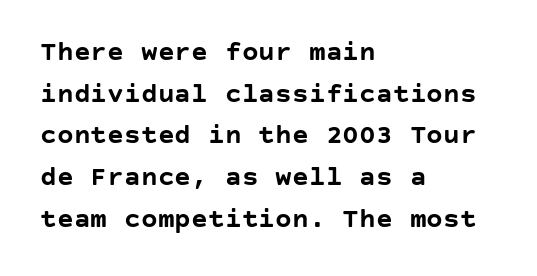
{"serif": "no", "italic": "no", "bold": "yes", "weight": "semibold", "width": "normal", "stroke_contrast": "low", "x_height": "large", "underline": "no", "align": "left", "line_spacing": "normal", "line_spacing_ratio": 1.49, "letter_spacing": "normal", "letter_spacing_em": 0.0, "glyph_px": 28}
